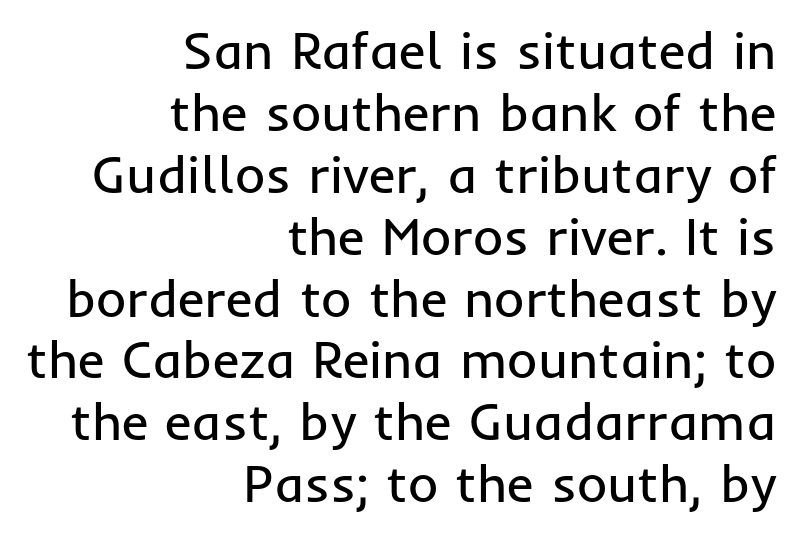
Each stroke keeps to a modest, everyday thickness or less. Layout note: lines flush right. Varying glyph widths throughout — classic text-font behaviour. This rendering features lettering with no underline. What stands out about the letter spacing? Nothing — it is the standard amount. The letters stand straight up with perfectly vertical stems.
